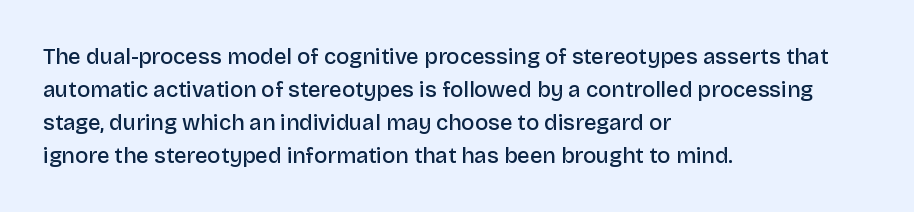
Q: Is the text bold? A: Semi-bold.
Q: Is the text italic (slanted)? A: No, it is upright.
Q: Is the text underlined? A: No.
Q: How is the paragraph aligned? A: Left-aligned.
Q: Is the spacing between letters normal or unusually wide? A: Normal.
Q: Is the spacing between lines tight, normal or loose? A: Normal.
